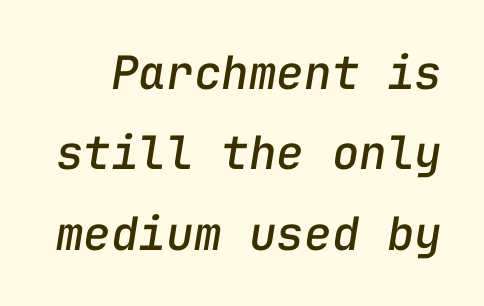
Q: Is the text italic (slanted)? A: Yes, it leans right by about 9 degrees.
Q: Is the text underlined? A: No.
Q: Is the spacing between letters normal or unusually wide? A: Normal.
Q: Width (condensed, normal, or wide)? A: Normal.
Q: Stroke contrast? A: Low.
Q: x-height? A: Medium.
Q: Monospaced? A: Yes.
